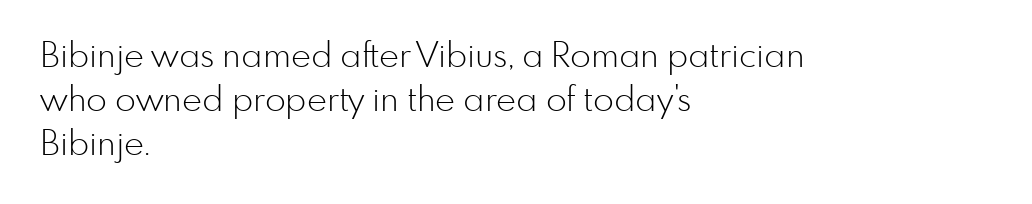
{"serif": "no", "italic": "no", "bold": "no", "weight": "light", "width": "normal", "stroke_contrast": "low", "x_height": "small", "monospaced": "no", "underline": "no", "align": "left", "line_spacing": "normal", "line_spacing_ratio": 1.29, "letter_spacing": "normal", "letter_spacing_em": 0.0, "glyph_px": 34}
